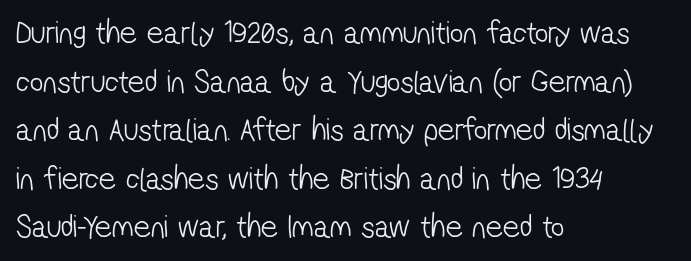
{"serif": "no", "bold": "no", "weight": "light", "width": "condensed", "stroke_contrast": "low", "x_height": "medium", "monospaced": "no", "underline": "no", "align": "left", "line_spacing": "normal", "line_spacing_ratio": 1.47, "letter_spacing": "normal", "letter_spacing_em": 0.0, "glyph_px": 33}
